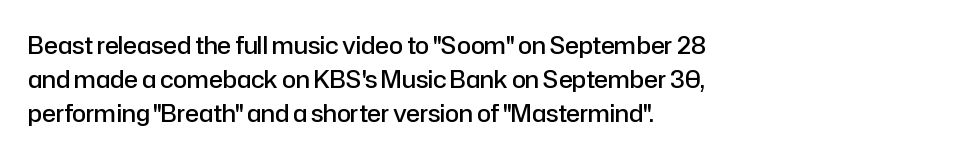
The image shows 23 px text type, upright; set left-aligned, normal line spacing (1.47x), normal letter spacing, not underlined.
